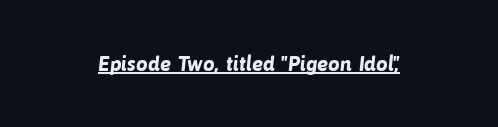
{"bold": "yes", "underline": "yes", "letter_spacing": "normal", "letter_spacing_em": 0.0, "glyph_px": 21}
